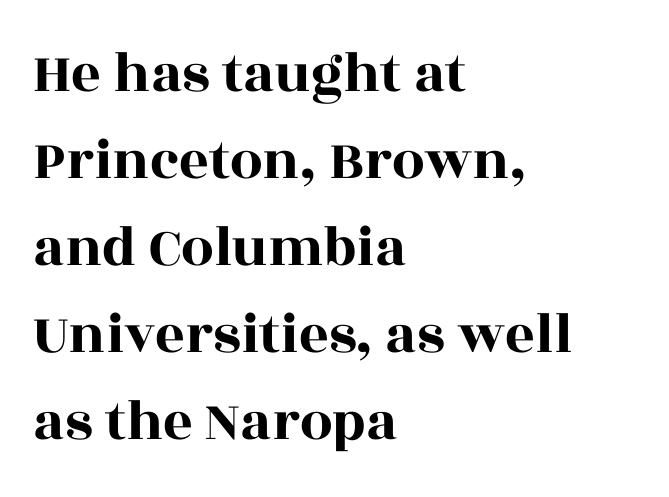
The image shows 58 px wide serif type, upright; set left-aligned, normal line spacing (1.5x), normal letter spacing, not underlined; a large x-height.
